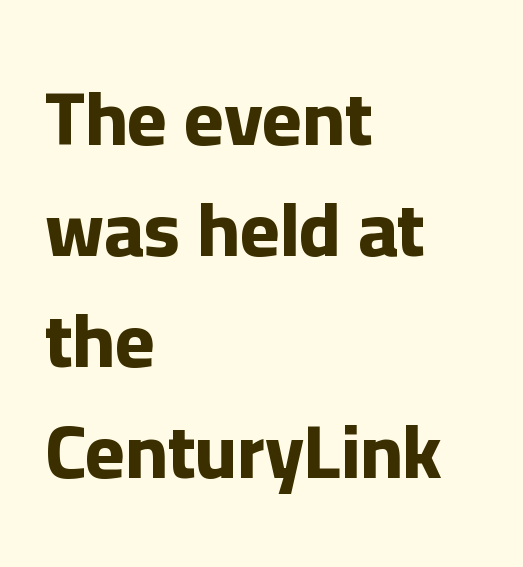
The image shows 76 px bold sans-serif type, upright; set left-aligned, normal line spacing (1.46x), normal letter spacing, not underlined; low stroke contrast and a medium x-height.
